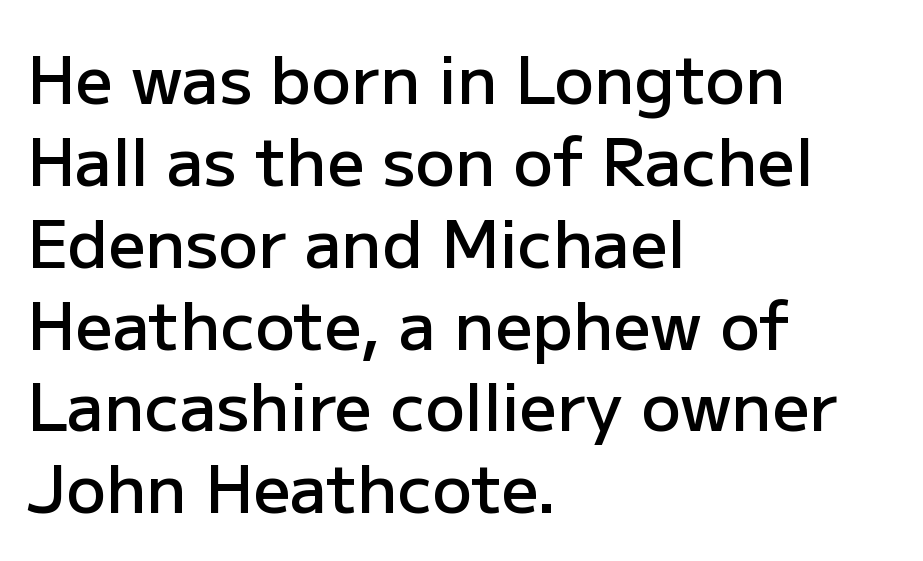
You could not count columns in this text — the font is proportionally spaced. This is roman type, the default non-slanted kind. The setting favours the left margin, as ordinary paragraphs usually do. In terms of letterspacing, this is plain default setting. Type without underlining.
